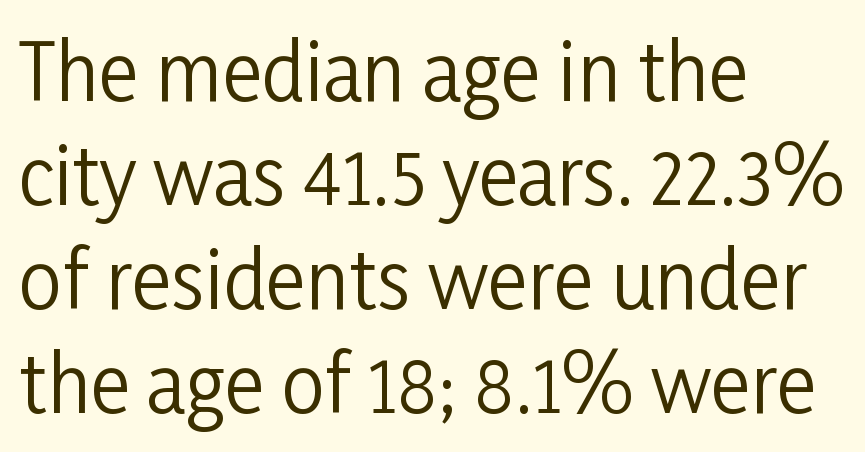
{"serif": "no", "italic": "no", "bold": "no", "weight": "regular", "width": "condensed", "stroke_contrast": "low", "x_height": "medium", "monospaced": "no", "underline": "no", "align": "left", "line_spacing": "normal", "line_spacing_ratio": 1.35, "letter_spacing": "normal", "letter_spacing_em": 0.0, "glyph_px": 77}
